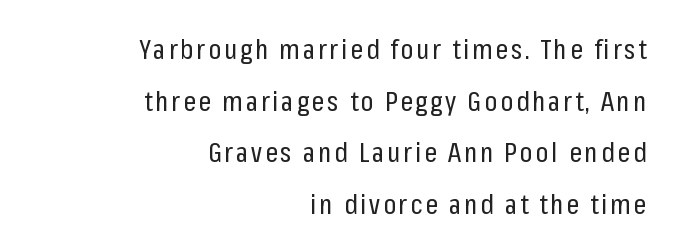
The image shows 28 px regular-weight, condensed sans-serif type, upright; set right-aligned, line spacing 1.84x, not underlined; low stroke contrast and a medium x-height.
